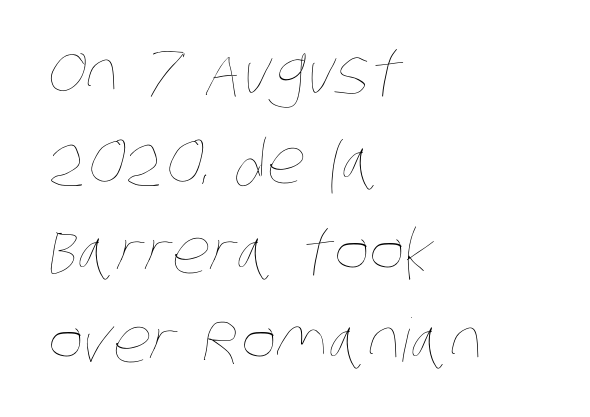
Honestly, the row spacing looks completely unremarkable. The glyphs are unaccompanied by any horizontal stroke below them. Think of a printed novel: that variable character pitch is what you see here. The rendering anchors every line to the left-hand side.
